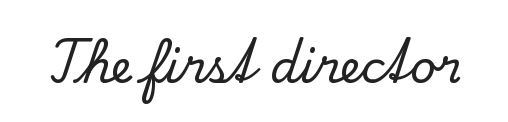
The image shows 45 px serif type; set normal letter spacing, not underlined; low stroke contrast and a small x-height.
